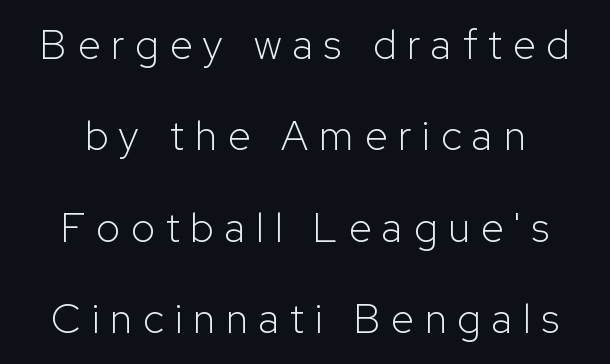
The image shows 41 px light sans-serif type, upright; set centered, loose line spacing (2.23x), unusually wide letter spacing (+0.27 em), not underlined; low stroke contrast and a medium x-height.
